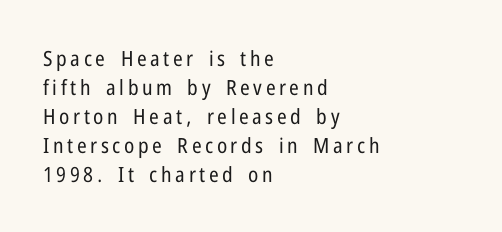
Caption: face not bold, strokes unweighted. Compared with a centered layout, this one pins lines to the left instead. Leading matches the norm, producing a regular column. Ascenders rise straight up at ninety degrees.
